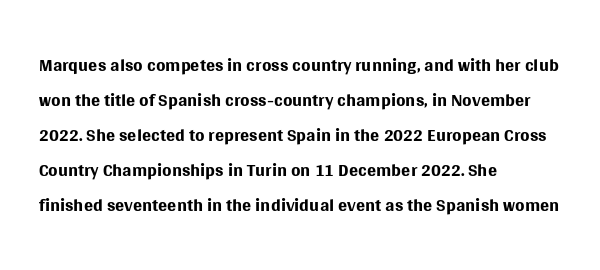
Q: Is the text bold? A: No.
Q: Is the text italic (slanted)? A: No, it is upright.
Q: Is the text underlined? A: No.
Q: How is the paragraph aligned? A: Left-aligned.
Q: Is the spacing between letters normal or unusually wide? A: Normal.
Q: Is the spacing between lines tight, normal or loose? A: Normal.
